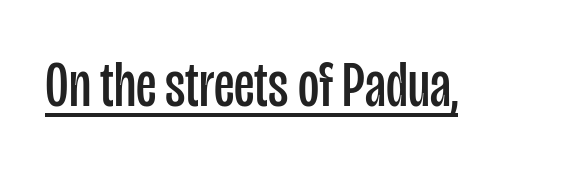
Q: Is the text bold? A: No.
Q: Is the text italic (slanted)? A: No, it is upright.
Q: Is the typeface a serif or a sans-serif typeface? A: Sans-serif.
Q: Is the text underlined? A: Yes.
Q: Is the spacing between letters normal or unusually wide? A: Normal.
Q: Width (condensed, normal, or wide)? A: Condensed.
Q: Stroke contrast? A: Low.
Q: x-height? A: Large.
Q: Monospaced? A: No.
